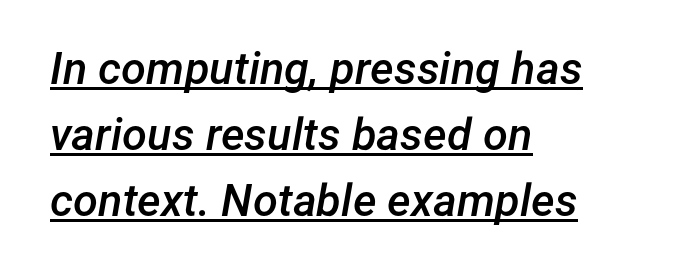
These lines are set flush left with a ragged right edge. This sample keeps an unexceptional amount of space between lines. A typesetter would mark this as italic. The sample has been set in demibold, a notch under bold. Beneath each row of characters lies a ruled line. The rendering uses natural spacing where letterforms have individual widths.
